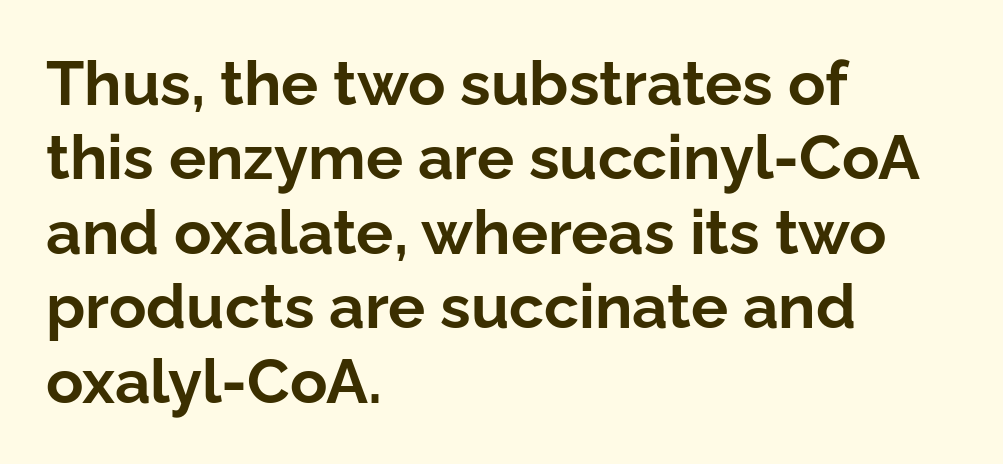
The image shows 62 px bold sans-serif type, upright; set left-aligned, line spacing 1.2x, normal letter spacing, not underlined; low stroke contrast and a medium x-height.
